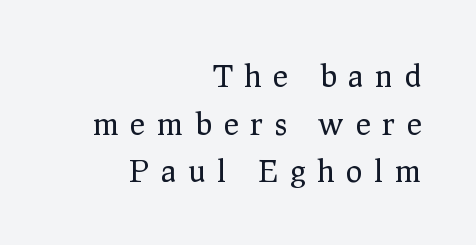
{"serif": "yes", "italic": "no", "bold": "no", "weight": "regular", "width": "normal", "stroke_contrast": "low", "x_height": "medium", "monospaced": "no", "underline": "no", "align": "right", "line_spacing": "normal", "line_spacing_ratio": 1.54, "letter_spacing": "wide", "letter_spacing_em": 0.39, "glyph_px": 31}
